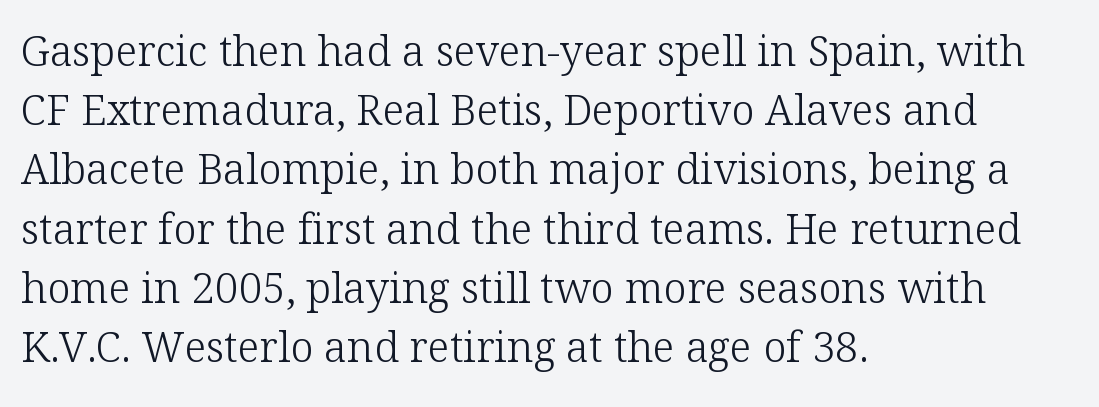
Q: Is the text bold? A: No.
Q: Is the text italic (slanted)? A: No, it is upright.
Q: Is the typeface a serif or a sans-serif typeface? A: Serif.
Q: Is the text underlined? A: No.
Q: How is the paragraph aligned? A: Left-aligned.
Q: Is the spacing between letters normal or unusually wide? A: Normal.
Q: Is the spacing between lines tight, normal or loose? A: Normal.
Q: Width (condensed, normal, or wide)? A: Normal.
Q: Stroke contrast? A: Low.
Q: x-height? A: Medium.
Q: Monospaced? A: No.
